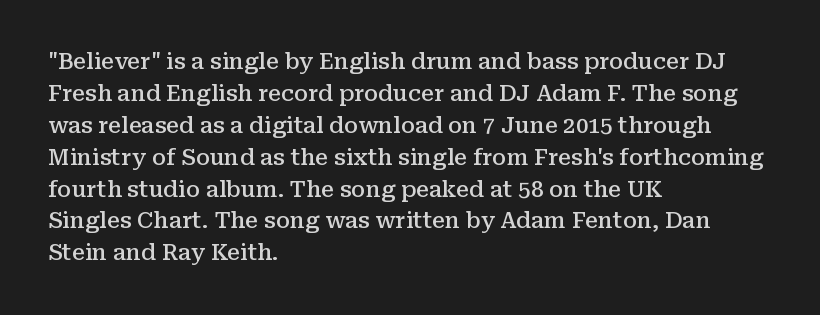
A typesetter would mark this as roman, not italic. If you drew a ruler down the left edge, every line would touch it. Look at the tracking — it's just the regular setting, nothing added. Regular leading.
